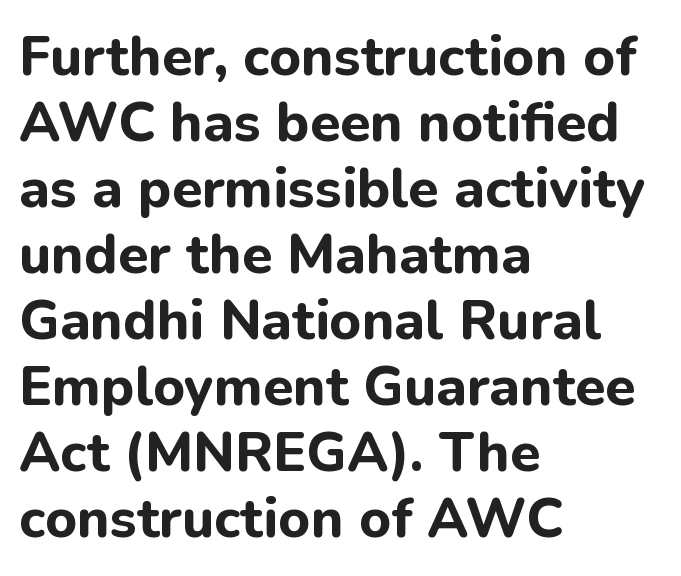
Q: Is the text bold? A: Yes.
Q: Is the text italic (slanted)? A: No, it is upright.
Q: Is the typeface a serif or a sans-serif typeface? A: Sans-serif.
Q: Is the text underlined? A: No.
Q: How is the paragraph aligned? A: Left-aligned.
Q: Is the spacing between letters normal or unusually wide? A: Normal.
Q: Width (condensed, normal, or wide)? A: Normal.
Q: Stroke contrast? A: Low.
Q: x-height? A: Medium.
Q: Monospaced? A: No.
